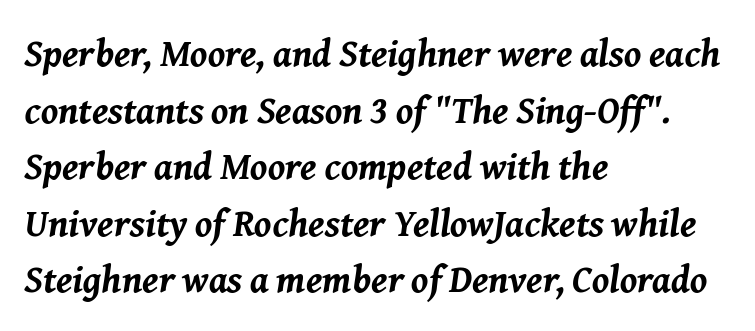
The passage is arranged the way most books set body copy — flush left. Summary of weight: heavy, a full bold. The text carries the slant typical of an italic or oblique font. Decoration check: the copy has no underline.
